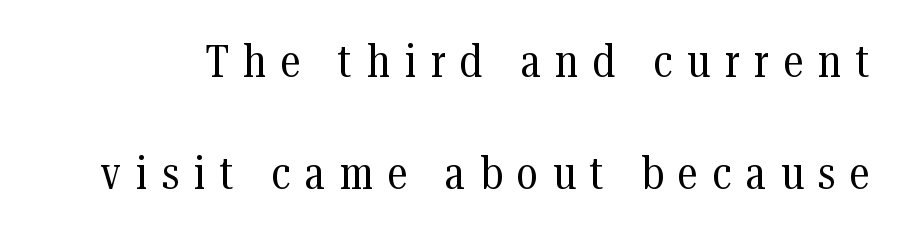
In terms of letterform style, serifs are clearly present. Weight class: somewhere from thin through regular. Varying glyph widths throughout — classic text-font behaviour. The line-height multiplier appears high, well above default. The rendering inserts visible extra space after every character. Honestly, there is no underline to notice here at all.
